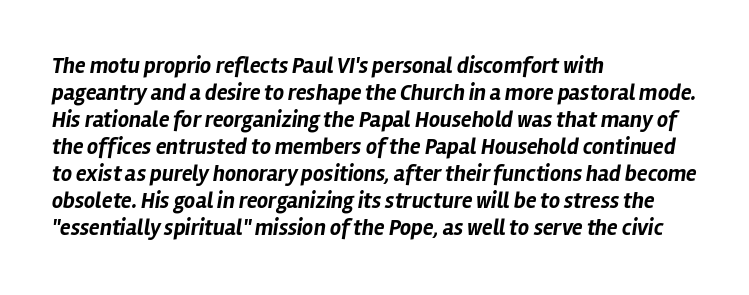
{"italic": "yes", "lean": "right", "slant_degrees": 12, "bold": "yes", "underline": "no", "align": "left", "line_spacing_ratio": 1.23, "letter_spacing": "normal", "letter_spacing_em": 0.0, "glyph_px": 22}
